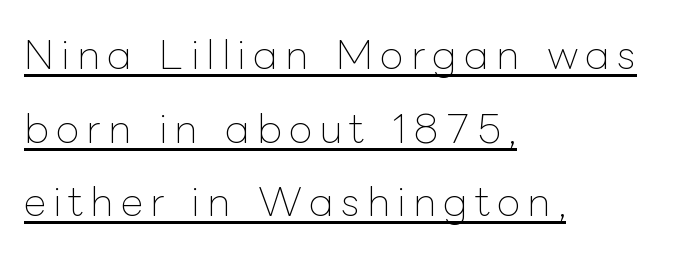
The image shows 39 px thin type, upright; set left-aligned, line spacing 1.89x, underlined; low stroke contrast and a medium x-height.
